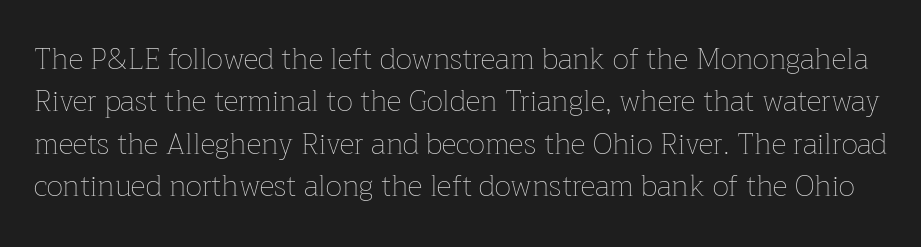
The image shows 29 px thin type, upright; set normal line spacing (1.46x), normal letter spacing, not underlined; low stroke contrast and a medium x-height.
